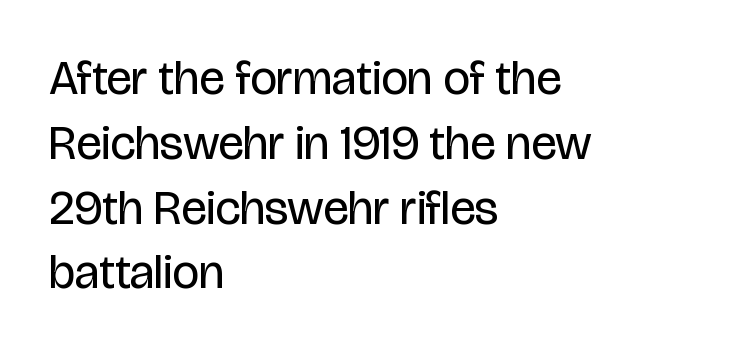
{"serif": "no", "italic": "no", "bold": "no", "weight": "regular", "width": "condensed", "stroke_contrast": "low", "x_height": "large", "monospaced": "no", "underline": "no", "align": "left", "line_spacing": "normal", "line_spacing_ratio": 1.35, "letter_spacing": "normal", "letter_spacing_em": 0.0, "glyph_px": 48}
